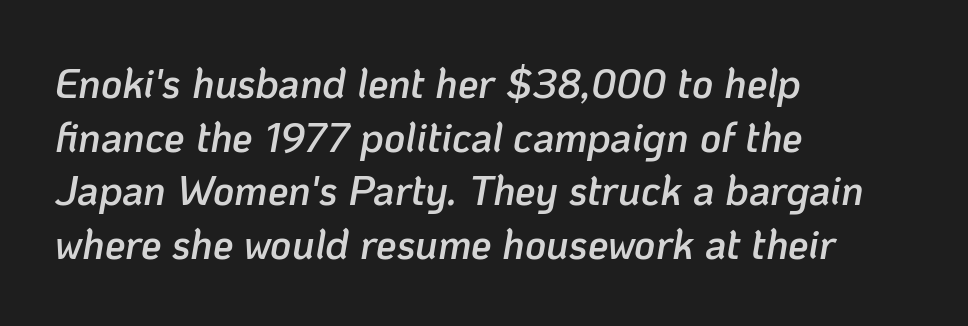
{"italic": "yes", "lean": "right", "slant_degrees": 10, "bold": "semi", "weight": "semibold", "width": "normal", "stroke_contrast": "low", "x_height": "medium", "monospaced": "no", "underline": "no", "align": "left", "line_spacing": "normal", "line_spacing_ratio": 1.31, "letter_spacing": "normal", "letter_spacing_em": 0.0, "glyph_px": 41}
